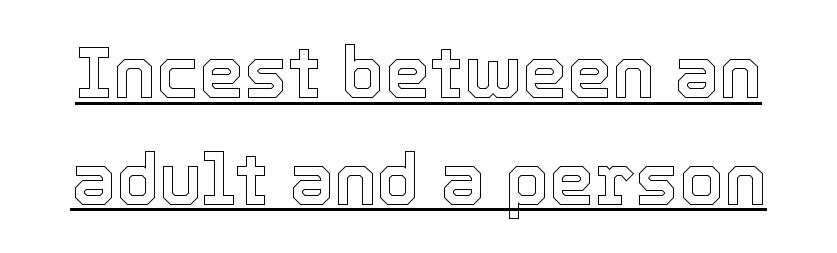
Q: Is the text italic (slanted)? A: No, it is upright.
Q: Is the text underlined? A: Yes.
Q: Is the spacing between letters normal or unusually wide? A: Normal.
Q: Is the spacing between lines tight, normal or loose? A: Normal.
Q: Width (condensed, normal, or wide)? A: Normal.
Q: x-height? A: Medium.
Q: Monospaced? A: No.
